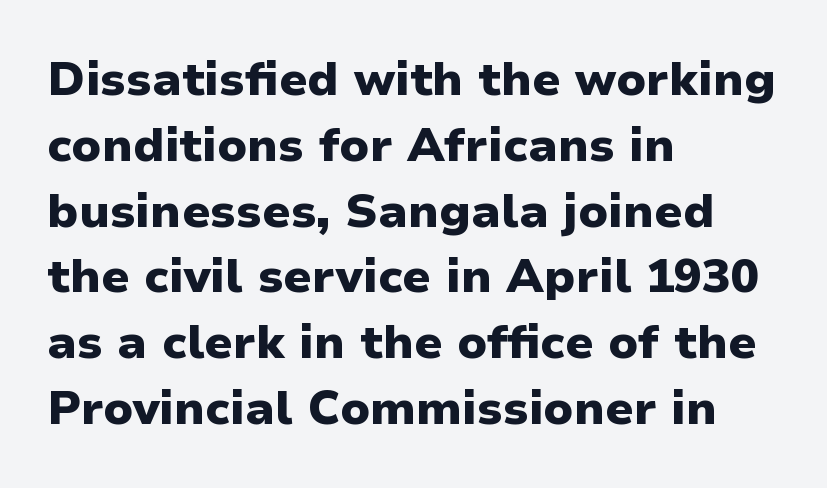
Q: Is the text bold? A: Yes.
Q: Is the text italic (slanted)? A: No, it is upright.
Q: Is the typeface a serif or a sans-serif typeface? A: Sans-serif.
Q: Is the text underlined? A: No.
Q: How is the paragraph aligned? A: Left-aligned.
Q: Is the spacing between letters normal or unusually wide? A: Normal.
Q: Is the spacing between lines tight, normal or loose? A: Normal.
Q: Width (condensed, normal, or wide)? A: Normal.
Q: Stroke contrast? A: Low.
Q: x-height? A: Medium.
Q: Monospaced? A: No.
